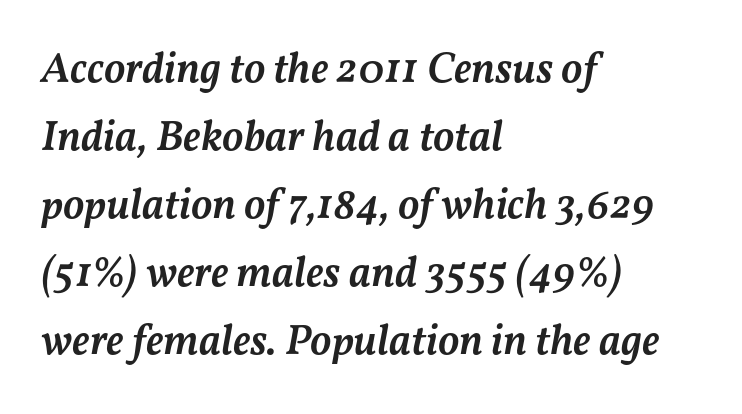
Q: Is the text bold? A: Semi-bold.
Q: Is the text italic (slanted)? A: Yes, it leans right by about 11 degrees.
Q: Is the text underlined? A: No.
Q: How is the paragraph aligned? A: Left-aligned.
Q: Is the spacing between letters normal or unusually wide? A: Normal.
Q: Is the spacing between lines tight, normal or loose? A: Normal.
Q: Width (condensed, normal, or wide)? A: Normal.
Q: Stroke contrast? A: Medium.
Q: x-height? A: Medium.
Q: Monospaced? A: No.
